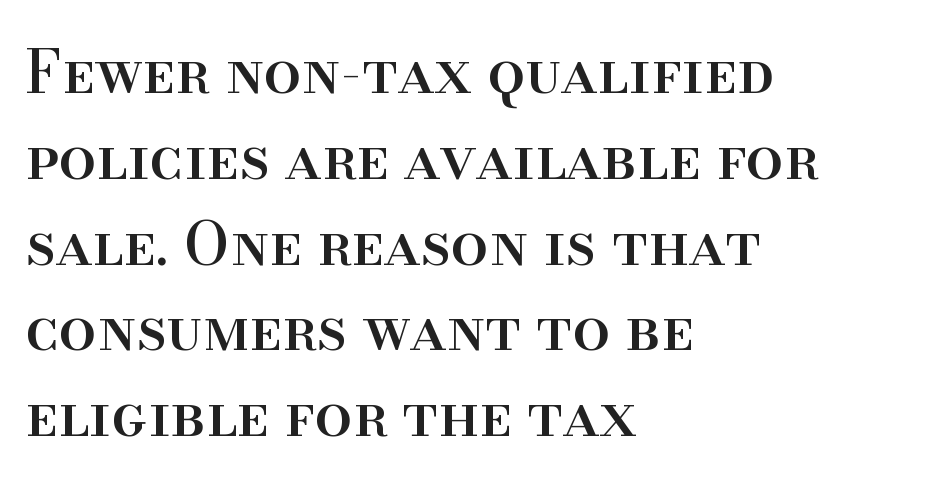
The lettering stays uniformly vertical, giving the passage a roman look. Horizontal bands of white between lines are of average thickness. Typographically, this falls in the serif category. Each letter keeps its own natural width here, so spacing adapts to shape. The glyphs are unaccompanied by any horizontal stroke below them. Which margin do the lines hug? The left one — the right edge is uneven.
